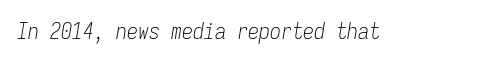
The image shows 22 px text type, italic (leaning right); set normal letter spacing, not underlined.
